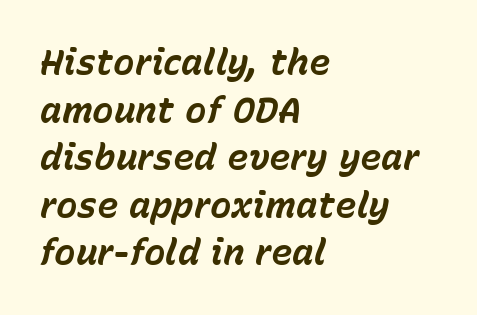
{"italic": "yes", "lean": "right", "slant_degrees": 15, "bold": "yes", "weight": "bold", "width": "normal", "stroke_contrast": "low", "x_height": "medium", "monospaced": "no", "underline": "no", "align": "left", "line_spacing": "normal", "line_spacing_ratio": 1.32, "letter_spacing": "normal", "letter_spacing_em": 0.0, "glyph_px": 36}
